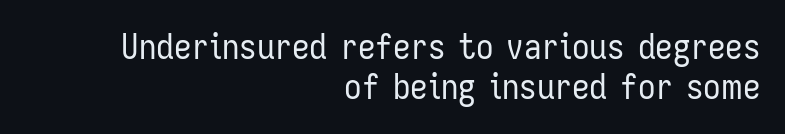
A clean baseline with only descenders dipping below it. Nope, no serifs anywhere on these letters. This sample uses an upright cut, with every glyph sitting square on the baseline. Short and long lines alike share a common ending point at right. The strokes are not fattened; the text isn't bold.
